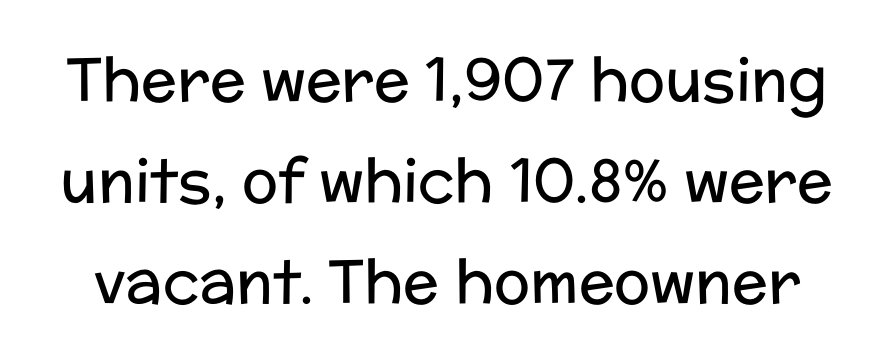
Q: Is the text bold? A: No.
Q: Is the text italic (slanted)? A: No, it is upright.
Q: Is the typeface a serif or a sans-serif typeface? A: Sans-serif.
Q: Is the text underlined? A: No.
Q: Is the spacing between letters normal or unusually wide? A: Normal.
Q: Is the spacing between lines tight, normal or loose? A: Normal.
Q: Width (condensed, normal, or wide)? A: Normal.
Q: Stroke contrast? A: Low.
Q: x-height? A: Medium.
Q: Monospaced? A: No.
